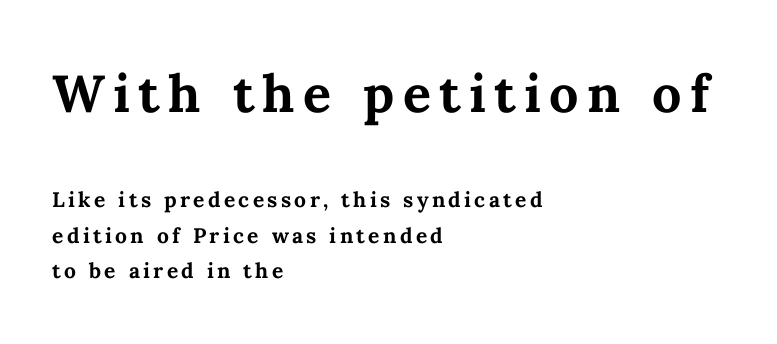
{"italic": "no", "bold": "yes", "weight": "bold", "width": "normal", "stroke_contrast": "medium", "x_height": "medium", "monospaced": "no", "underline": "no", "align": "left", "line_spacing": "normal", "line_spacing_ratio": 1.7, "larger_block": "first", "size_ratio": 2.48, "glyph_px": 52}
